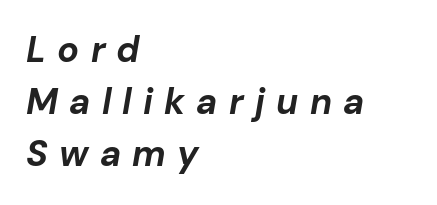
The image shows 36 px bold type, italic (leaning right); set left-aligned, normal line spacing (1.45x), unusually wide letter spacing (+0.31 em), not underlined; low stroke contrast and a medium x-height.
